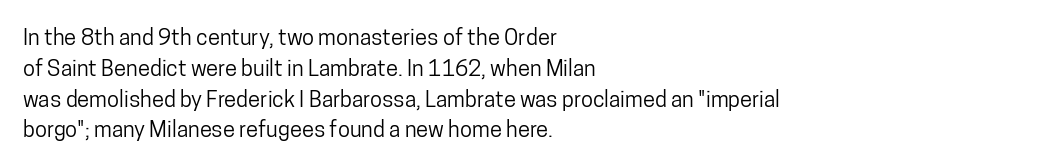
The image shows 22 px text type, upright; set left-aligned, normal line spacing (1.4x), normal letter spacing, not underlined.
